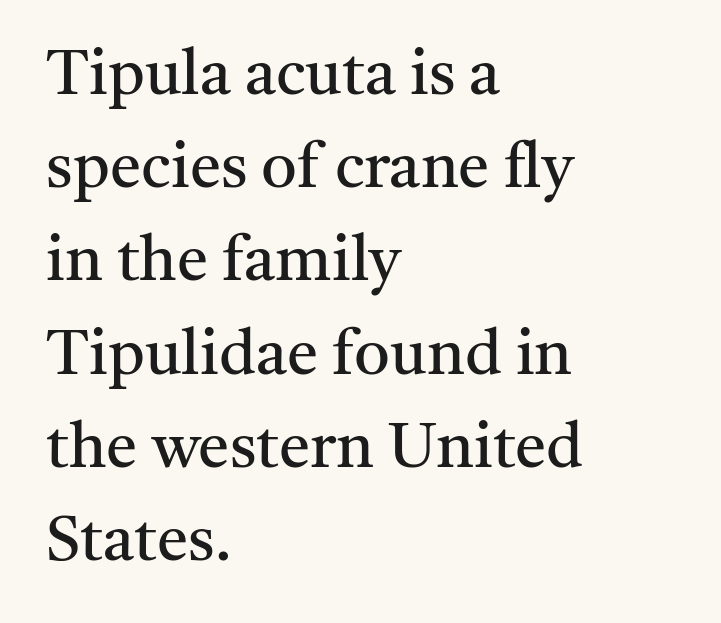
The image shows 63 px regular-weight serif type, upright; set left-aligned, normal line spacing (1.48x), normal letter spacing, not underlined; medium stroke contrast and a medium x-height.
